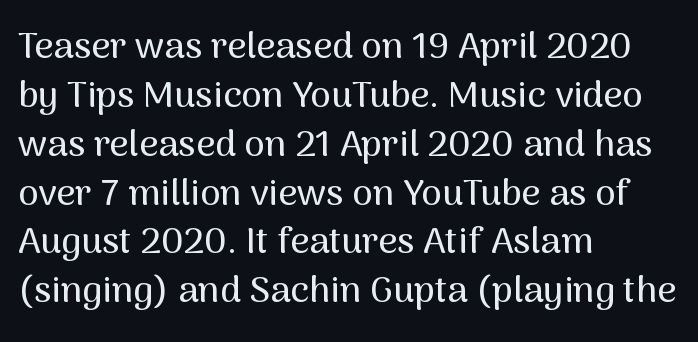
The image shows 37 px sans-serif type, upright; set left-aligned, normal line spacing (1.32x), normal letter spacing, not underlined; medium stroke contrast and a medium x-height.
